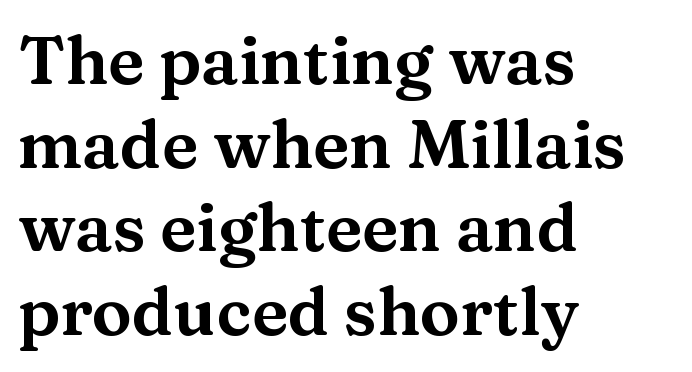
The face used here is proportionally spaced, like ordinary book or web type. Glyph-to-glyph distance matches everyday printed text. Italic: no, the glyphs are upright roman. Quick note: interline space is typical. Typographically, this falls in the serif category.
